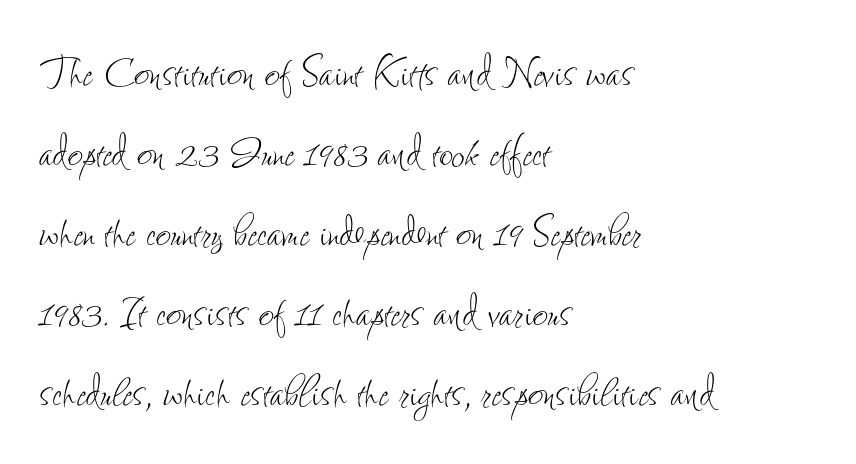
{"bold": "no", "weight": "thin", "width": "condensed", "stroke_contrast": "low", "x_height": "small", "monospaced": "no", "underline": "no", "align": "left", "line_spacing": "normal", "line_spacing_ratio": 1.51, "letter_spacing": "normal", "letter_spacing_em": 0.0, "glyph_px": 53}
